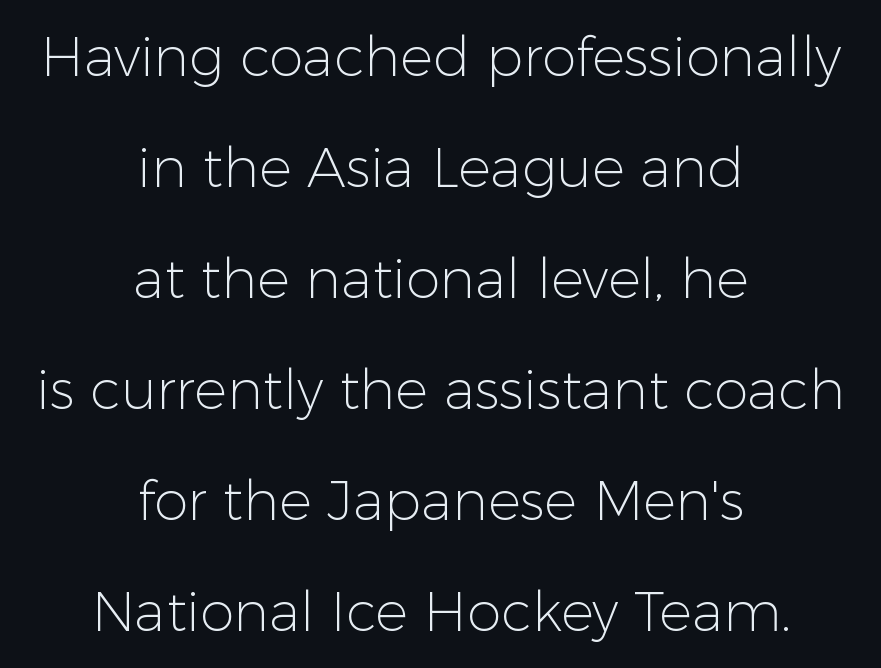
Weight: in the light-to-regular range. Think of a printed novel: that variable character pitch is what you see here. Style check: upright. The setting favours the middle, as headings and verse often do. Check where the strokes stop: nothing finishes them off — pure sans.
